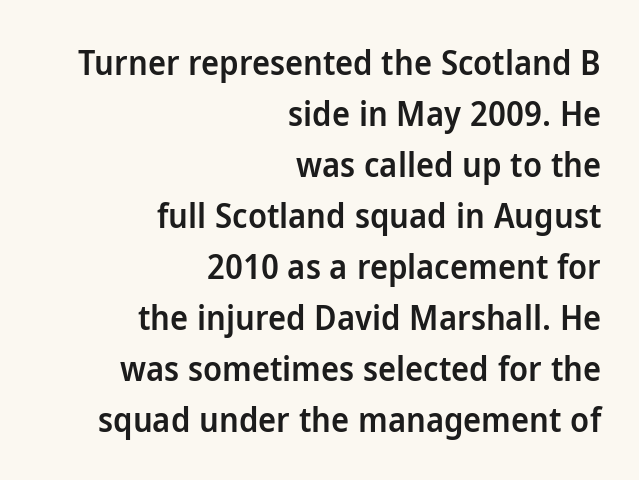
{"serif": "no", "italic": "no", "bold": "semi", "weight": "semibold", "width": "normal", "stroke_contrast": "low", "x_height": "medium", "monospaced": "no", "underline": "no", "align": "right", "line_spacing": "normal", "line_spacing_ratio": 1.5, "letter_spacing": "normal", "letter_spacing_em": 0.0, "glyph_px": 34}
